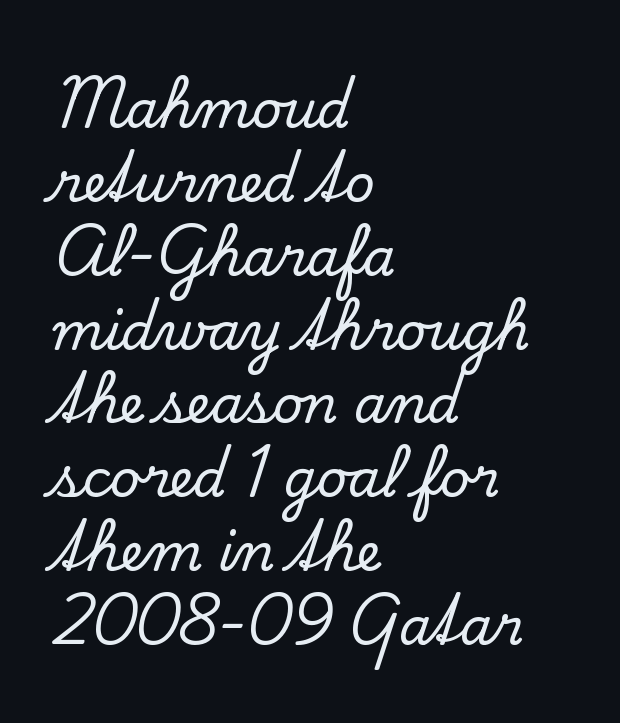
The image shows 52 px serif type; set left-aligned, normal line spacing (1.42x), normal letter spacing, not underlined; low stroke contrast and a small x-height.
